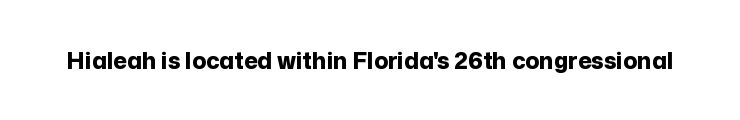
Notice how thick the strokes are: this is what a full bold looks like. In terms of letterspacing, this is plain default setting. The specimen omits any rule beneath the text block's lines. The lettering stays uniformly vertical, giving the passage a roman look.
